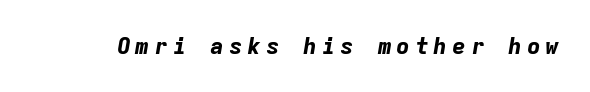
{"italic": "yes", "lean": "right", "slant_degrees": 9, "bold": "yes", "underline": "no", "letter_spacing": "wide", "letter_spacing_em": 0.21, "glyph_px": 23}
